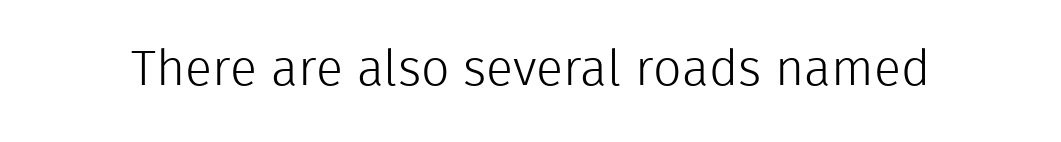
The image shows 50 px light sans-serif type, upright; set normal letter spacing, not underlined; a medium x-height.
